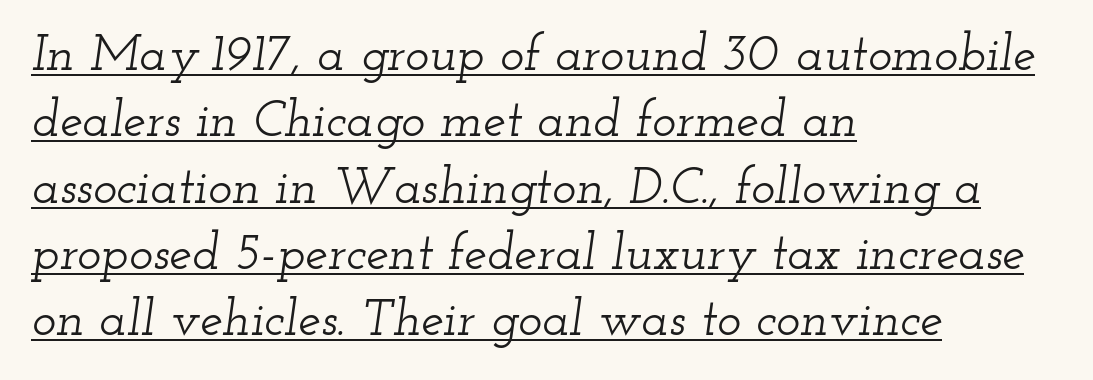
Q: Is the text italic (slanted)? A: Yes, it leans right by about 12 degrees.
Q: Is the typeface a serif or a sans-serif typeface? A: Serif.
Q: Is the text underlined? A: Yes.
Q: How is the paragraph aligned? A: Left-aligned.
Q: Is the spacing between letters normal or unusually wide? A: Normal.
Q: Is the spacing between lines tight, normal or loose? A: Normal.
Q: Width (condensed, normal, or wide)? A: Wide.
Q: Stroke contrast? A: Low.
Q: x-height? A: Small.
Q: Monospaced? A: No.
